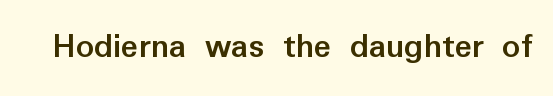
The image shows 36 px semibold sans-serif type, upright; set normal letter spacing, not underlined; low stroke contrast and a medium x-height.
